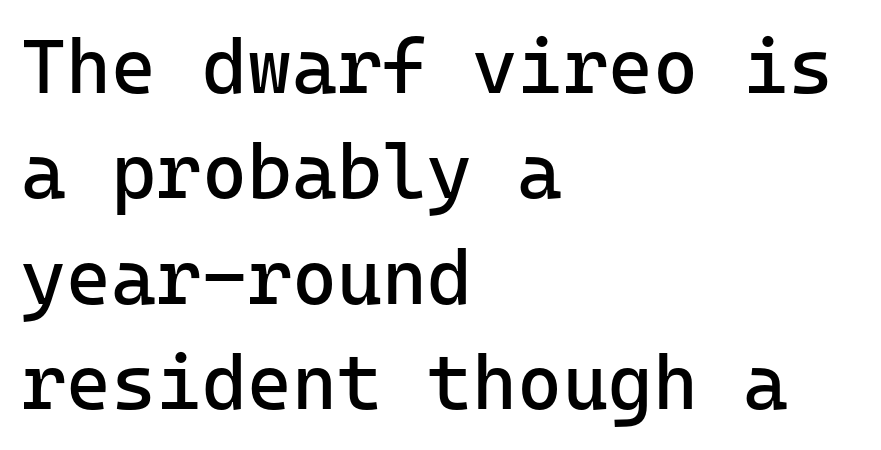
{"serif": "no", "italic": "no", "bold": "no", "weight": "regular", "width": "normal", "stroke_contrast": "low", "x_height": "medium", "monospaced": "yes", "underline": "no", "align": "left", "line_spacing": "normal", "line_spacing_ratio": 1.37, "letter_spacing": "normal", "letter_spacing_em": 0.0, "glyph_px": 77}
